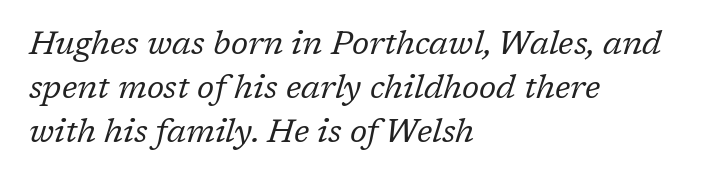
{"serif": "yes", "italic": "yes", "lean": "right", "slant_degrees": 17, "bold": "no", "weight": "regular", "width": "normal", "stroke_contrast": "low", "x_height": "medium", "monospaced": "no", "underline": "no", "align": "left", "line_spacing": "normal", "line_spacing_ratio": 1.33, "letter_spacing": "normal", "letter_spacing_em": 0.0, "glyph_px": 33}
